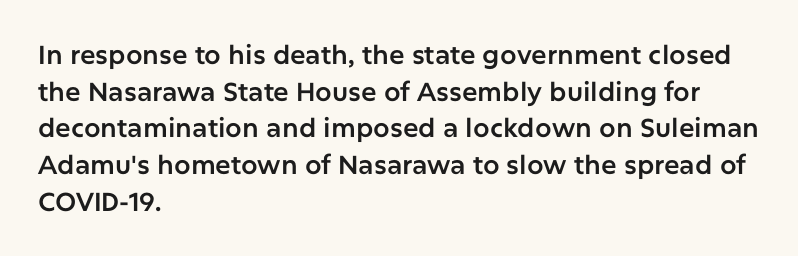
Here the glyphs are tracked normally, forming tight word shapes. Upright lettering throughout. Underline: absent. The lines are quadded left.
